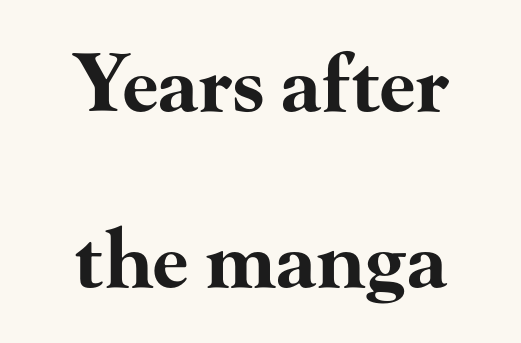
Q: Is the text bold? A: Yes.
Q: Is the text italic (slanted)? A: No, it is upright.
Q: Is the typeface a serif or a sans-serif typeface? A: Serif.
Q: Is the text underlined? A: No.
Q: How is the paragraph aligned? A: Centered.
Q: Is the spacing between letters normal or unusually wide? A: Normal.
Q: Is the spacing between lines tight, normal or loose? A: Loose.
Q: Width (condensed, normal, or wide)? A: Wide.
Q: Stroke contrast? A: High.
Q: x-height? A: Small.
Q: Monospaced? A: No.
